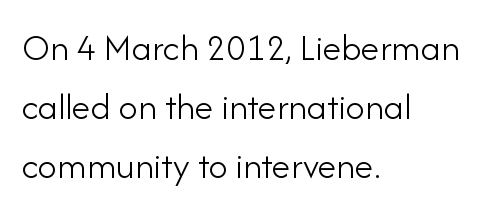
{"serif": "no", "italic": "no", "bold": "no", "weight": "light", "width": "normal", "stroke_contrast": "low", "x_height": "small", "monospaced": "no", "underline": "no", "align": "left", "line_spacing": "normal", "line_spacing_ratio": 1.55, "letter_spacing": "normal", "letter_spacing_em": 0.0, "glyph_px": 38}
